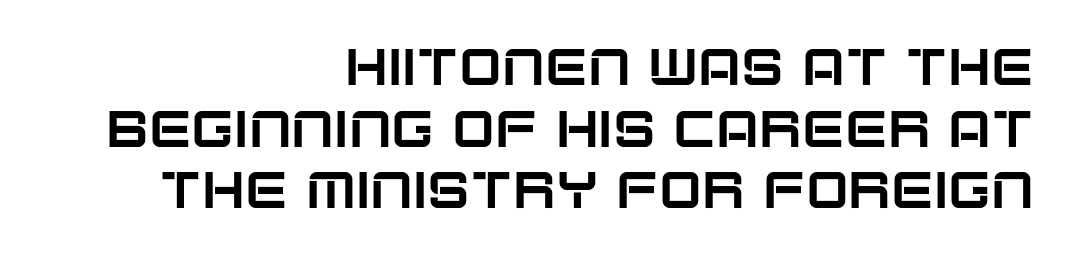
Q: Is the text italic (slanted)? A: No, it is upright.
Q: Is the typeface a serif or a sans-serif typeface? A: Sans-serif.
Q: Is the text underlined? A: No.
Q: How is the paragraph aligned? A: Right-aligned.
Q: Is the spacing between letters normal or unusually wide? A: Normal.
Q: Width (condensed, normal, or wide)? A: Normal.
Q: Stroke contrast? A: Low.
Q: x-height? A: Large.
Q: Monospaced? A: No.
